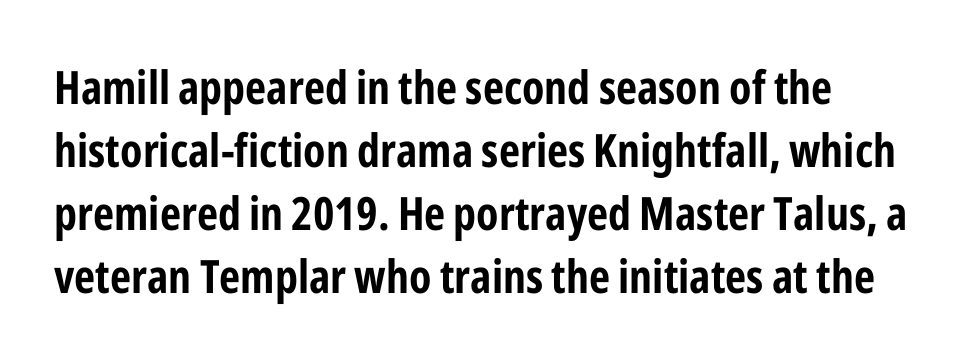
{"serif": "no", "italic": "no", "bold": "yes", "weight": "bold", "width": "condensed", "stroke_contrast": "low", "x_height": "medium", "monospaced": "no", "underline": "no", "line_spacing": "normal", "line_spacing_ratio": 1.37, "letter_spacing": "normal", "letter_spacing_em": 0.0, "glyph_px": 46}
